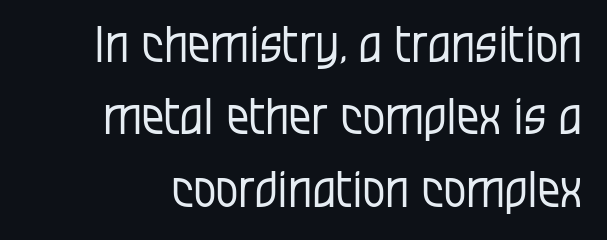
Style check: upright. Weight: not bold — regular or lighter. Unlike a traditional serif, this face leaves its strokes unadorned. Is this a fixed-width face? No — the glyphs have proportional, varying widths. Letter spacing: default.
